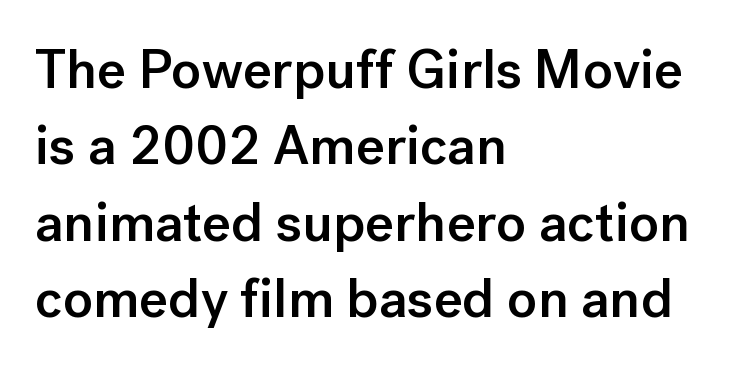
{"serif": "no", "italic": "no", "bold": "semi", "weight": "semibold", "width": "normal", "stroke_contrast": "low", "x_height": "medium", "monospaced": "no", "underline": "no", "align": "left", "line_spacing": "normal", "line_spacing_ratio": 1.39, "letter_spacing": "normal", "letter_spacing_em": 0.0, "glyph_px": 55}
